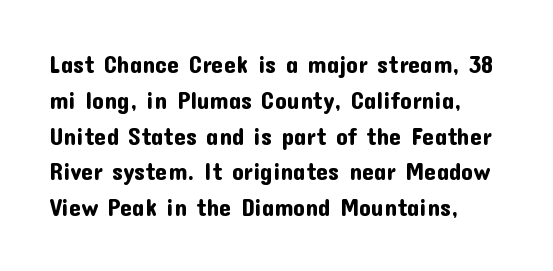
Q: Is the text italic (slanted)? A: No, it is upright.
Q: Is the text underlined? A: No.
Q: How is the paragraph aligned? A: Left-aligned.
Q: Is the spacing between letters normal or unusually wide? A: Normal.
Q: Is the spacing between lines tight, normal or loose? A: Normal.
